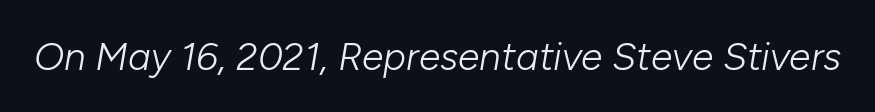
Q: Is the text bold? A: No.
Q: Is the text italic (slanted)? A: Yes, it leans right by about 10 degrees.
Q: Is the text underlined? A: No.
Q: Is the spacing between letters normal or unusually wide? A: Normal.
Q: Width (condensed, normal, or wide)? A: Normal.
Q: Stroke contrast? A: Low.
Q: x-height? A: Medium.
Q: Monospaced? A: No.
